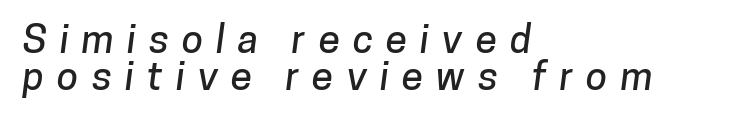
{"serif": "no", "width": "normal", "stroke_contrast": "low", "x_height": "medium", "monospaced": "no", "underline": "no", "align": "left", "line_spacing": "tight", "line_spacing_ratio": 0.96, "letter_spacing": "wide", "letter_spacing_em": 0.33, "glyph_px": 39}
